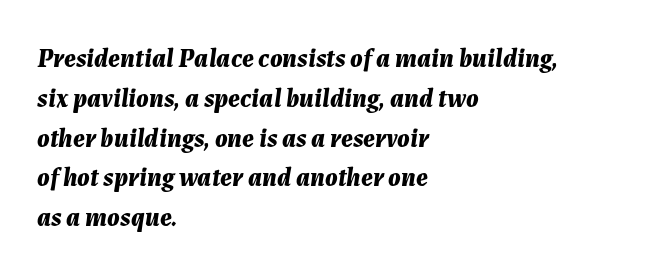
You'd pick this weight for a headline — it's a proper bold. Lines of text with bare space underneath. Leading matches the norm, producing a regular column. Is the type slanted? Yes — the strokes lean at a clear angle. A classic flush-left, rag-right setting is used for this passage. Does extra space separate the letters? No, they use regular spacing.
